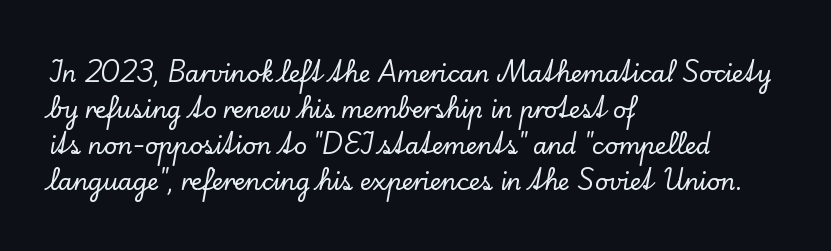
Q: Is the text italic (slanted)? A: Yes.
Q: Is the text underlined? A: No.
Q: How is the paragraph aligned? A: Left-aligned.
Q: Is the spacing between letters normal or unusually wide? A: Normal.
Q: Is the spacing between lines tight, normal or loose? A: Normal.
